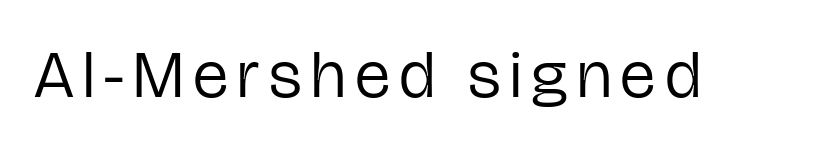
Posture: upright roman. The characters display no serif detailing; their extremities are plain. The face used here is proportionally spaced, like ordinary book or web type. The passage shown is not underscored anywhere.
